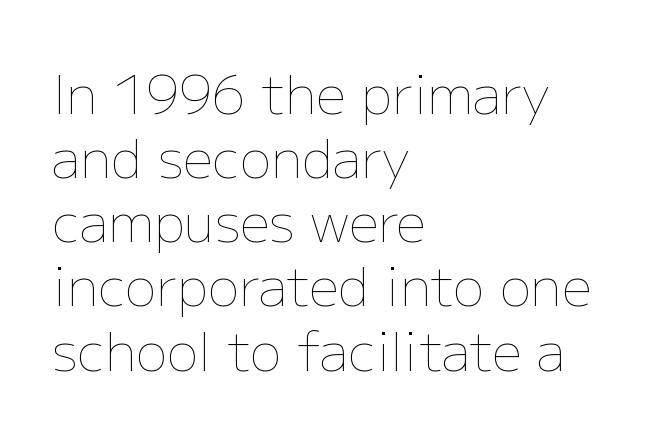
The image shows 53 px thin type, upright; set left-aligned, line spacing 1.21x, normal letter spacing, not underlined; low stroke contrast and a medium x-height.
